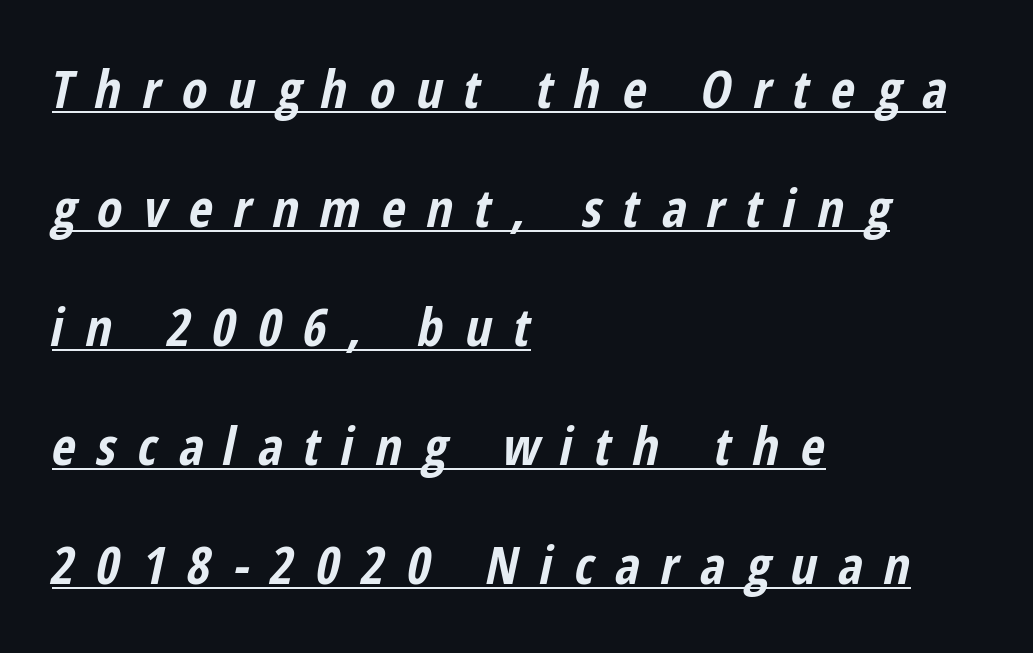
This block would shrink considerably if given ordinary leading; it's expanded now. Underlined type. Rendered with sloped, italic letterforms. The face used here is proportionally spaced, like ordinary book or web type.
